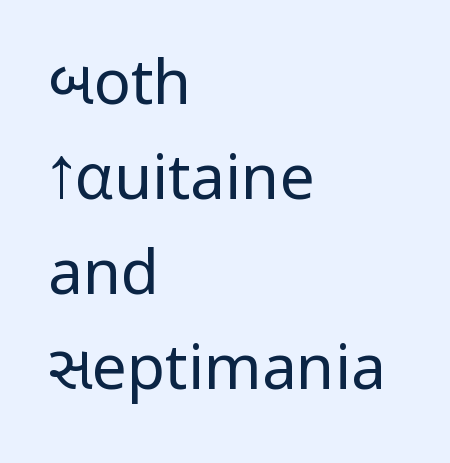
Q: Is the text bold? A: No.
Q: Is the text italic (slanted)? A: No, it is upright.
Q: Is the typeface a serif or a sans-serif typeface? A: Sans-serif.
Q: Is the text underlined? A: No.
Q: How is the paragraph aligned? A: Left-aligned.
Q: Is the spacing between letters normal or unusually wide? A: Normal.
Q: Is the spacing between lines tight, normal or loose? A: Normal.
Q: Width (condensed, normal, or wide)? A: Condensed.
Q: Stroke contrast? A: Low.
Q: x-height? A: Large.
Q: Monospaced? A: No.
